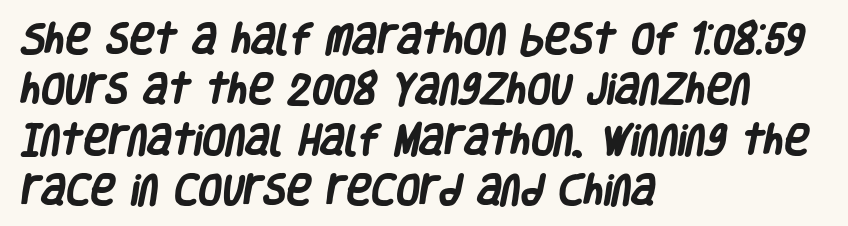
{"serif": "no", "bold": "yes", "weight": "heavy", "width": "condensed", "stroke_contrast": "low", "x_height": "large", "monospaced": "no", "underline": "no", "align": "left", "line_spacing": "normal", "line_spacing_ratio": 1.48, "letter_spacing": "normal", "letter_spacing_em": 0.0, "glyph_px": 34}
